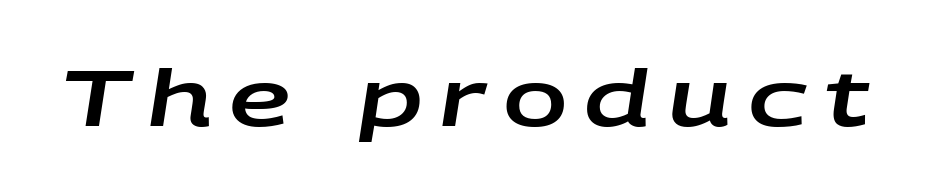
Q: Is the text italic (slanted)? A: Yes, it leans right by about 9 degrees.
Q: Is the text underlined? A: No.
Q: Is the spacing between letters normal or unusually wide? A: Unusually wide.
Q: Width (condensed, normal, or wide)? A: Wide.
Q: Stroke contrast? A: Low.
Q: x-height? A: Large.
Q: Monospaced? A: No.
